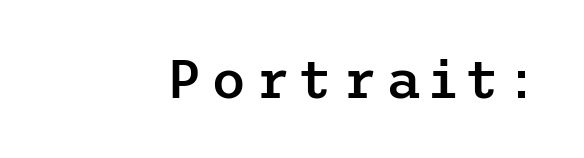
The image shows 54 px semibold sans-serif type, upright; set not underlined; low stroke contrast and a medium x-height.
